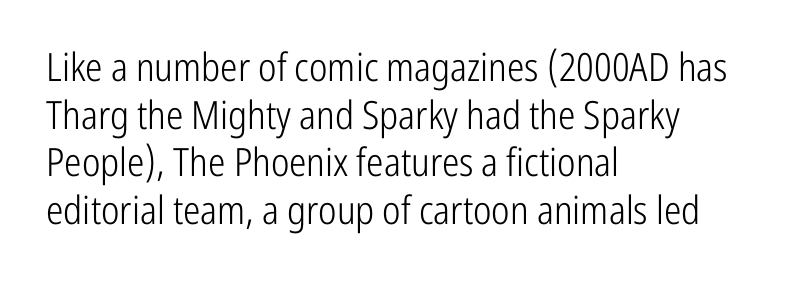
The axis of the letterforms is exactly vertical. Each letter keeps its own natural width here, so spacing adapts to shape. All the whitespace from short lines collects on the right. The words here are not underlined. Students, note that the glyphs here touch the page at normal intervals.
